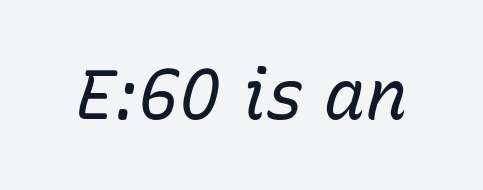
Do the characters align in a grid? No, the font is proportional. The strip under each line holds only bare page. Tall strokes in this sample are angled rather than plumb. Honestly, the letter spacing is just normal — you wouldn't notice it. Heft: none added — not bold.
